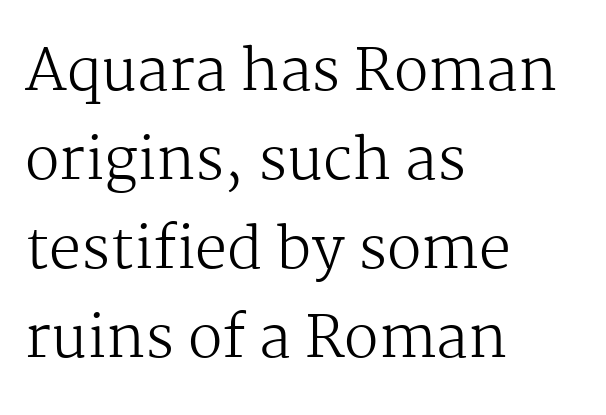
Q: Is the text bold? A: No.
Q: Is the text italic (slanted)? A: No, it is upright.
Q: Is the typeface a serif or a sans-serif typeface? A: Serif.
Q: Is the text underlined? A: No.
Q: How is the paragraph aligned? A: Left-aligned.
Q: Is the spacing between letters normal or unusually wide? A: Normal.
Q: Is the spacing between lines tight, normal or loose? A: Normal.
Q: Width (condensed, normal, or wide)? A: Normal.
Q: Stroke contrast? A: Medium.
Q: x-height? A: Medium.
Q: Monospaced? A: No.
